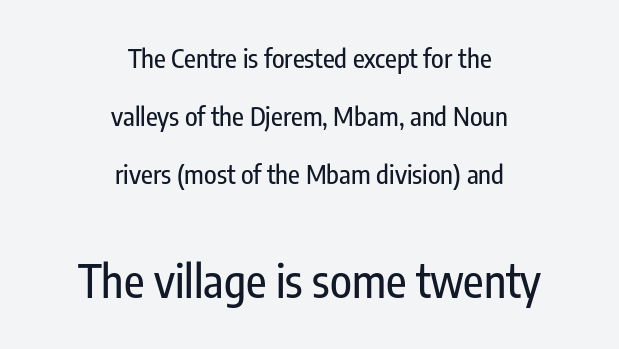
The image shows 45 px condensed sans-serif type, upright; set centered, loose line spacing (2.23x), normal letter spacing, not underlined; the second (bottom) block is 1.73x larger; low stroke contrast and a medium x-height.
